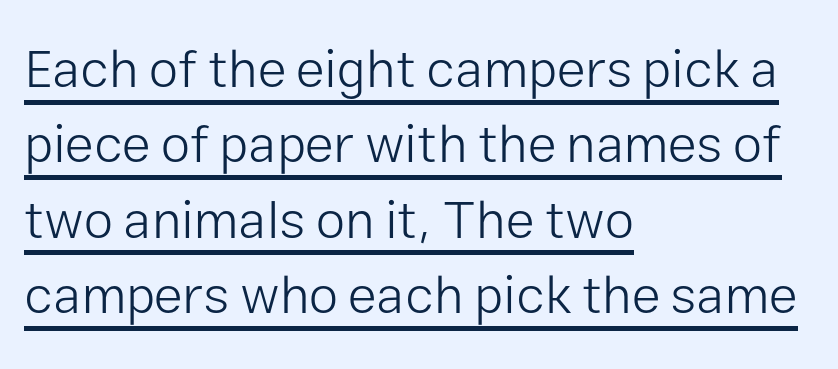
The image shows 53 px light sans-serif type, upright; set left-aligned, normal line spacing (1.42x), normal letter spacing, underlined; low stroke contrast and a medium x-height.
